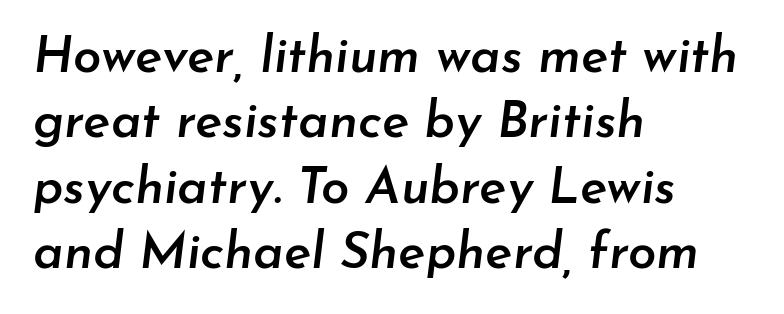
Q: Is the text bold? A: Semi-bold.
Q: Is the text italic (slanted)? A: Yes, it leans right by about 7 degrees.
Q: Is the text underlined? A: No.
Q: How is the paragraph aligned? A: Left-aligned.
Q: Is the spacing between letters normal or unusually wide? A: Normal.
Q: Is the spacing between lines tight, normal or loose? A: Normal.
Q: Width (condensed, normal, or wide)? A: Normal.
Q: Stroke contrast? A: Low.
Q: x-height? A: Small.
Q: Monospaced? A: No.
